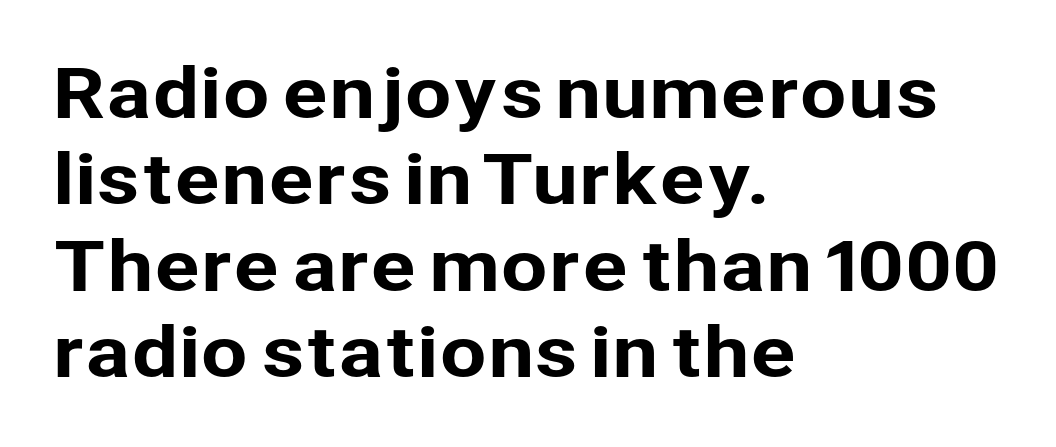
Observe the absence of serifs on each vertical stroke in this sample. A student would call this left alignment; a typographer would say flush left, rag right. Unmarked baselines from the first word to the last. The type sits square on the baseline with zero lean. Proportional: the letters do not fall into vertical columns.
